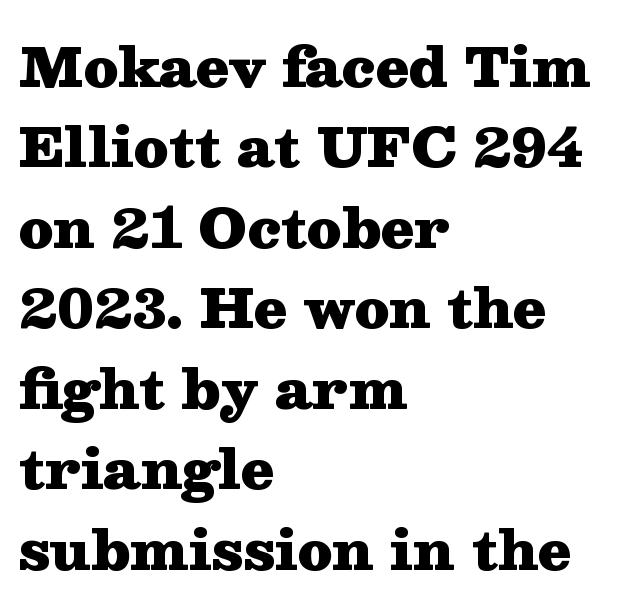
Small tapered or slab feet sit at the stroke ends, so this counts as serif. Regarding leading, the lines here are spaced in the standard way. The words here are not underlined. Between one letter and the next there's only the usual sliver of space. What weight is shown? A full bold with thick strokes.
